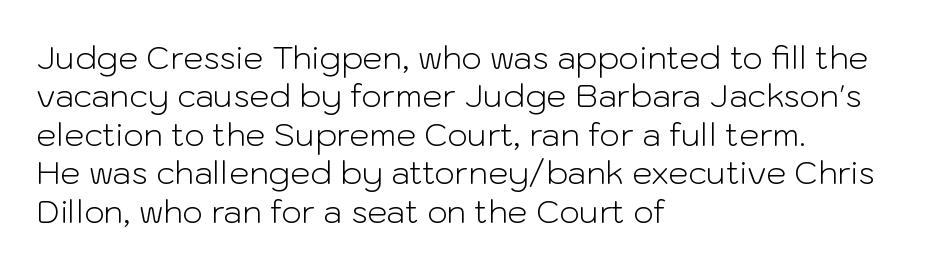
Proportional: the letters do not fall into vertical columns. The face used here is a sans, in the tradition of grotesques and geometrics. The letters stand straight up with perfectly vertical stems. No extra tracking has been applied to these lines. Nobody drew a line under any word here. This rendering uses left alignment, leaving the right contour irregular.
